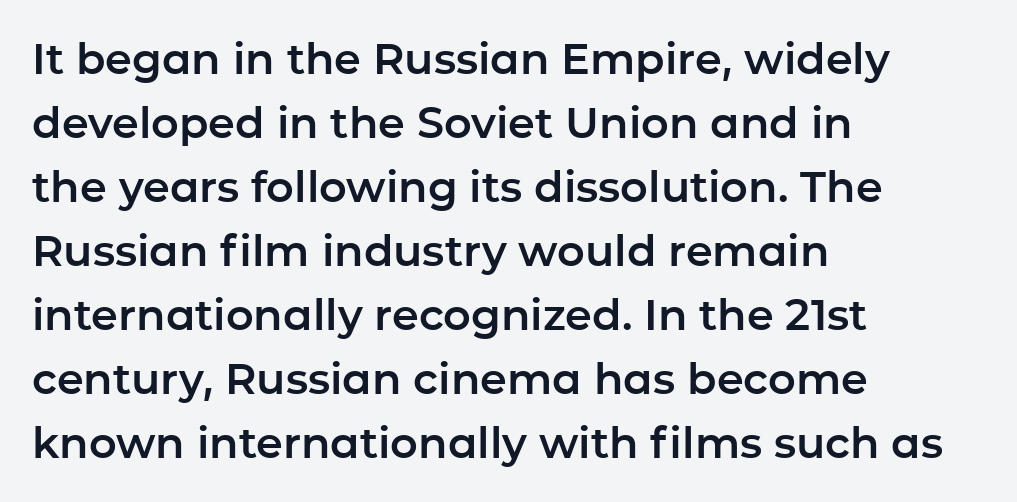
Q: Is the text italic (slanted)? A: No, it is upright.
Q: Is the typeface a serif or a sans-serif typeface? A: Sans-serif.
Q: Is the text underlined? A: No.
Q: How is the paragraph aligned? A: Left-aligned.
Q: Is the spacing between letters normal or unusually wide? A: Normal.
Q: Is the spacing between lines tight, normal or loose? A: Normal.
Q: Width (condensed, normal, or wide)? A: Normal.
Q: Stroke contrast? A: Low.
Q: x-height? A: Medium.
Q: Monospaced? A: No.
